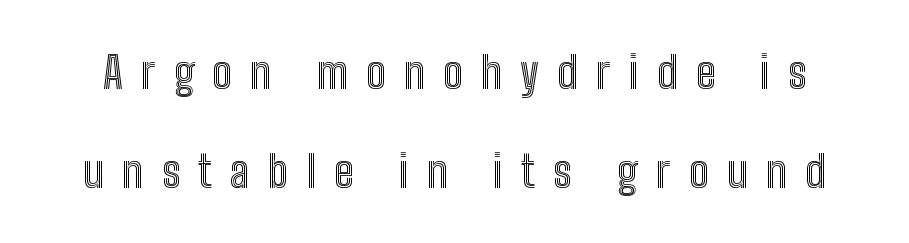
{"italic": "no", "width": "condensed", "x_height": "medium", "monospaced": "no", "underline": "no", "line_spacing": "loose", "line_spacing_ratio": 2.24, "letter_spacing": "wide", "letter_spacing_em": 0.41, "glyph_px": 44}
